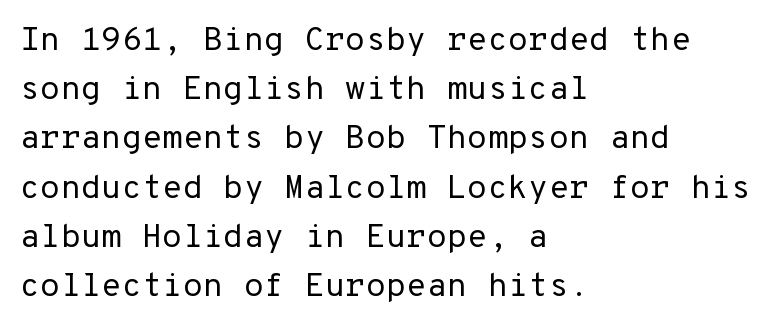
Q: Is the text bold? A: No.
Q: Is the text italic (slanted)? A: No, it is upright.
Q: Is the typeface a serif or a sans-serif typeface? A: Sans-serif.
Q: Is the text underlined? A: No.
Q: How is the paragraph aligned? A: Left-aligned.
Q: Is the spacing between letters normal or unusually wide? A: Normal.
Q: Is the spacing between lines tight, normal or loose? A: Normal.
Q: Width (condensed, normal, or wide)? A: Normal.
Q: Stroke contrast? A: Low.
Q: x-height? A: Medium.
Q: Monospaced? A: Yes.
